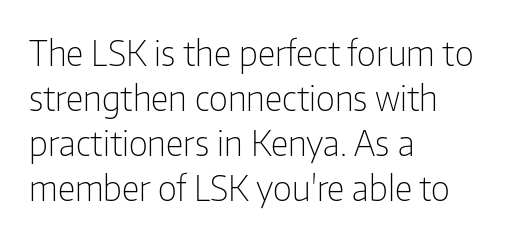
The image shows 35 px light, condensed sans-serif type, upright; set left-aligned, normal line spacing (1.29x), normal letter spacing, not underlined; low stroke contrast and a medium x-height.
